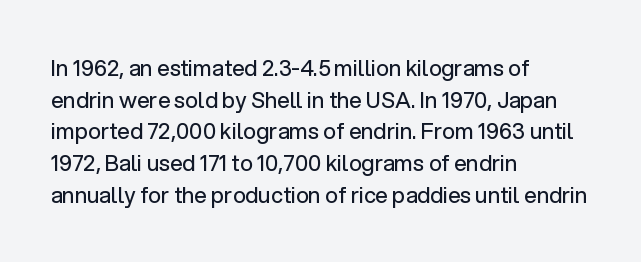
{"italic": "no", "bold": "no", "underline": "no", "align": "left", "line_spacing": "normal", "line_spacing_ratio": 1.44, "letter_spacing": "normal", "letter_spacing_em": 0.0, "glyph_px": 22}
